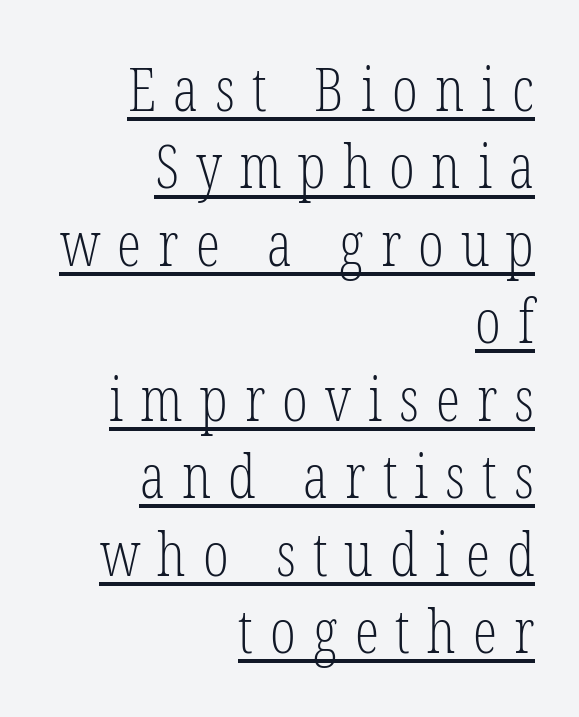
The image shows 61 px light, condensed serif type, upright; set right-aligned, normal line spacing (1.27x), unusually wide letter spacing (+0.28 em), underlined; low stroke contrast and a medium x-height.
